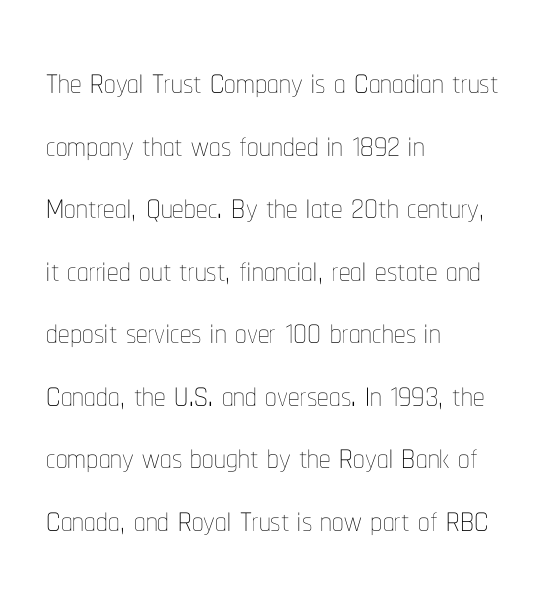
{"italic": "no", "bold": "no", "weight": "thin", "width": "condensed", "stroke_contrast": "low", "x_height": "medium", "monospaced": "no", "underline": "no", "align": "left", "line_spacing": "normal", "line_spacing_ratio": 1.36, "letter_spacing": "normal", "letter_spacing_em": 0.0, "glyph_px": 46}
